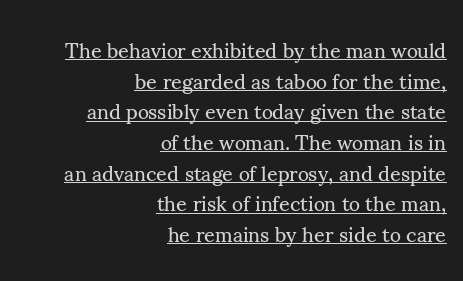
The image shows 21 px text type, upright; set right-aligned, normal line spacing (1.46x), normal letter spacing, underlined.
